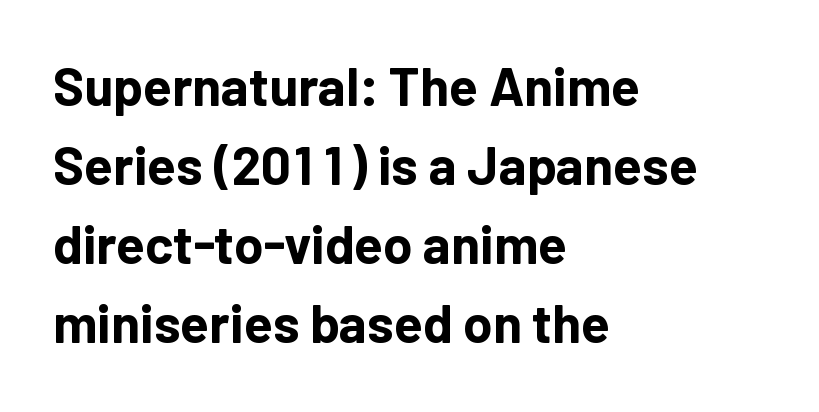
Q: Is the text bold? A: Yes.
Q: Is the text italic (slanted)? A: No, it is upright.
Q: Is the typeface a serif or a sans-serif typeface? A: Sans-serif.
Q: Is the text underlined? A: No.
Q: How is the paragraph aligned? A: Left-aligned.
Q: Is the spacing between letters normal or unusually wide? A: Normal.
Q: Is the spacing between lines tight, normal or loose? A: Normal.
Q: Width (condensed, normal, or wide)? A: Normal.
Q: Stroke contrast? A: Low.
Q: x-height? A: Medium.
Q: Monospaced? A: No.
